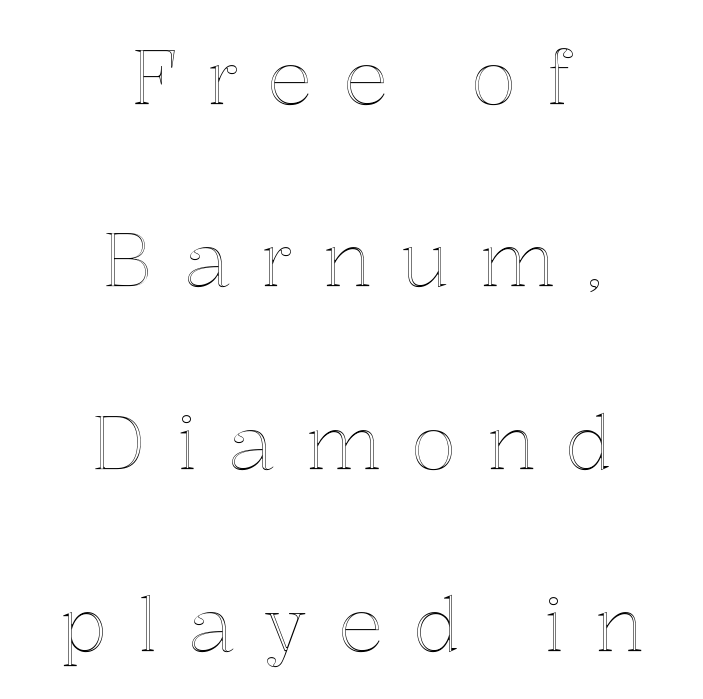
{"italic": "no", "width": "normal", "x_height": "medium", "monospaced": "no", "underline": "no", "align": "center", "line_spacing": "loose", "line_spacing_ratio": 2.4, "letter_spacing": "wide", "letter_spacing_em": 0.39, "glyph_px": 76}
